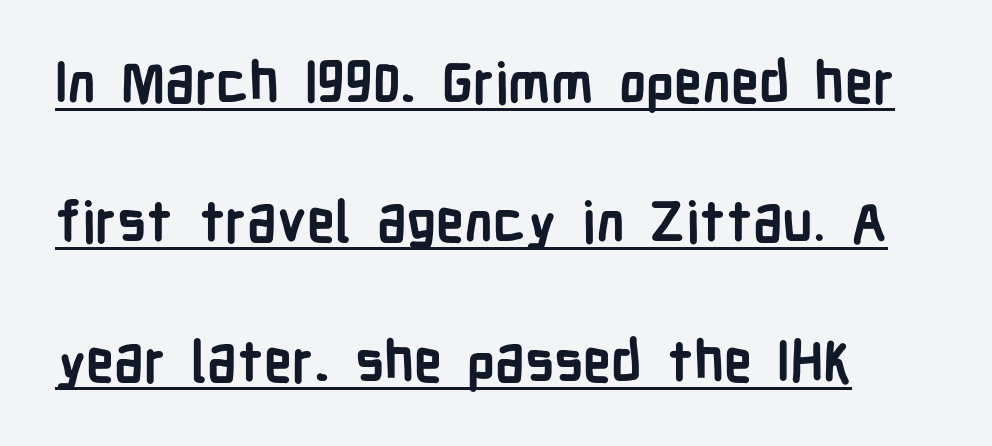
Italic: no, the glyphs are upright roman. Students, observe the line beneath the letters — that is underlining. I'd describe the lettering as bold — thick and assertive. Do the characters align in a grid? No, the font is proportional.
